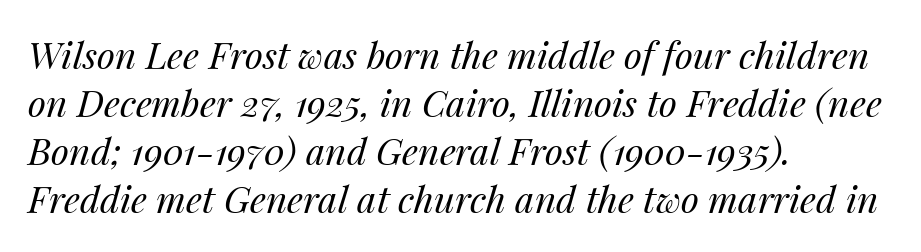
The image shows 37 px regular-weight type, italic (leaning right); set left-aligned, normal line spacing (1.3x), normal letter spacing, not underlined; medium stroke contrast and a medium x-height.
